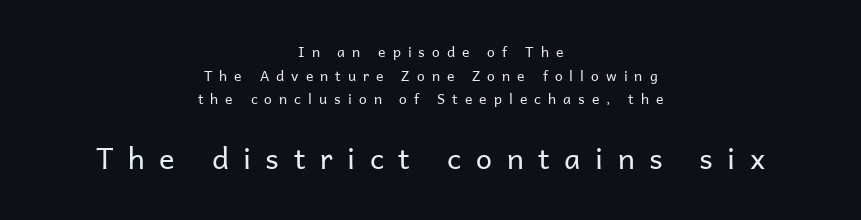
The image shows 29 px regular-weight sans-serif type, upright; set centered, normal line spacing (1.68x), unusually wide letter spacing (+0.5 em), not underlined; the second (bottom) block is 2.07x larger; low stroke contrast and a medium x-height.
